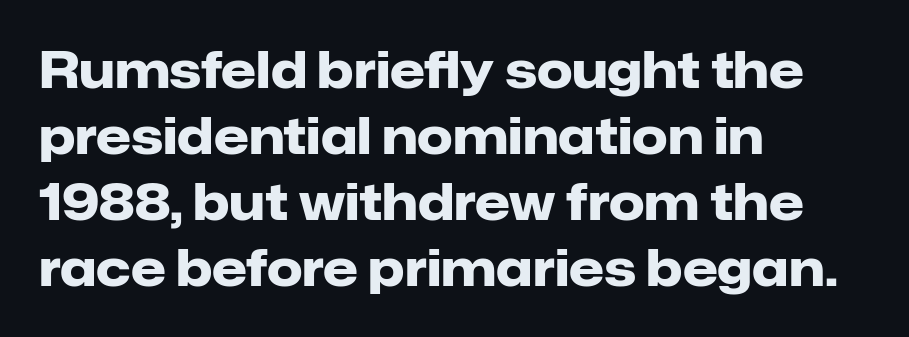
Q: Is the text bold? A: Yes.
Q: Is the text italic (slanted)? A: No, it is upright.
Q: Is the typeface a serif or a sans-serif typeface? A: Sans-serif.
Q: Is the text underlined? A: No.
Q: How is the paragraph aligned? A: Left-aligned.
Q: Is the spacing between letters normal or unusually wide? A: Normal.
Q: Is the spacing between lines tight, normal or loose? A: Normal.
Q: Width (condensed, normal, or wide)? A: Normal.
Q: Stroke contrast? A: Low.
Q: x-height? A: Medium.
Q: Monospaced? A: No.
